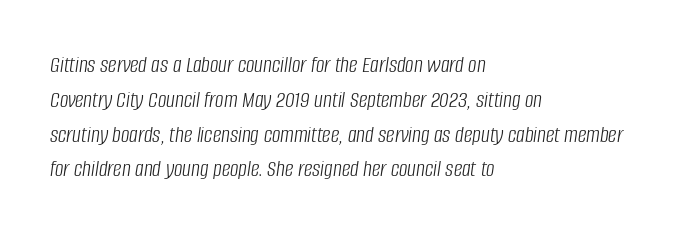
Does extra space separate the letters? No, they use regular spacing. The lines are quadded left. Heft: none added — not bold. Check under the words: just untouched page. Normally led — the rows are evenly, conventionally spaced.
